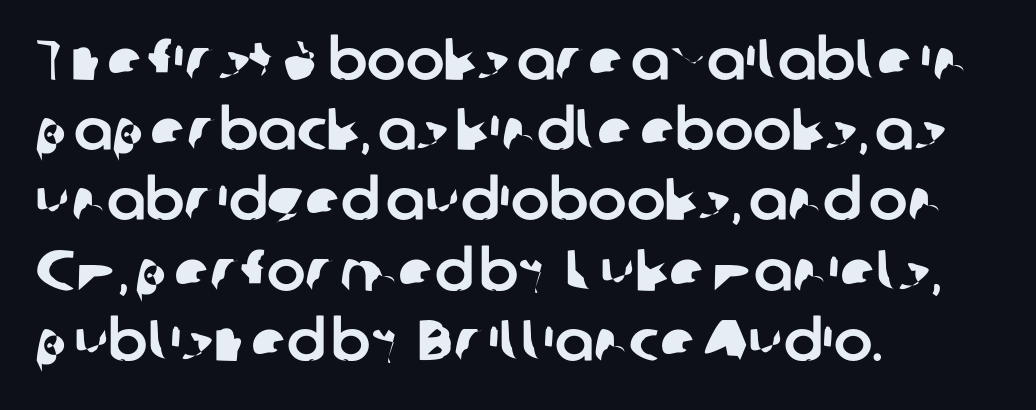
Font category for this specimen: sans-serif. Compared with typical body copy, the letter spacing here is the same. Spacing verdict: proportional, widths tailored to each character. Rule under the text: the space is simply empty. Teacher's note: observe the even left margin — that is flush-left alignment.
